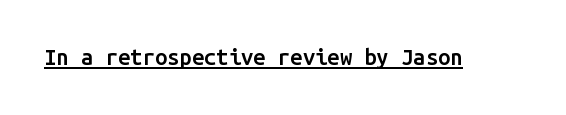
The image shows 22 px text type, upright; set normal letter spacing, underlined.
